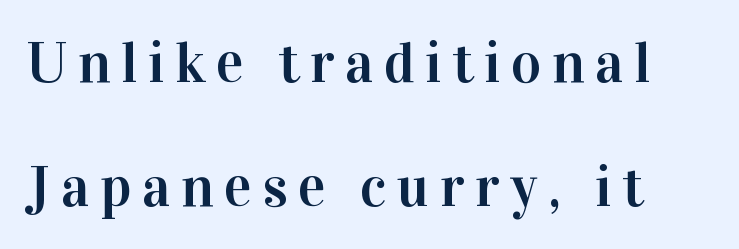
The image shows 58 px serif type, upright; set left-aligned, loose line spacing (2.13x), not underlined; high stroke contrast and a medium x-height.
